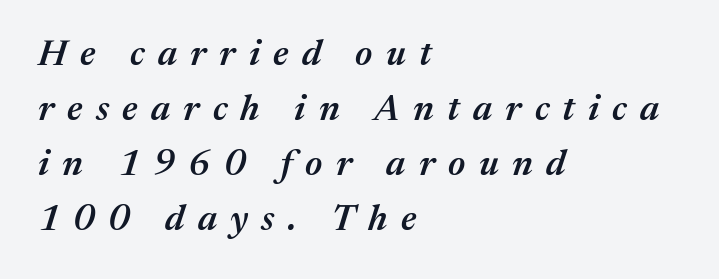
{"italic": "yes", "lean": "right", "slant_degrees": 17, "bold": "semi", "weight": "semibold", "width": "normal", "stroke_contrast": "medium", "x_height": "medium", "monospaced": "no", "underline": "no", "align": "left", "line_spacing": "normal", "line_spacing_ratio": 1.53, "letter_spacing": "wide", "letter_spacing_em": 0.37, "glyph_px": 36}
